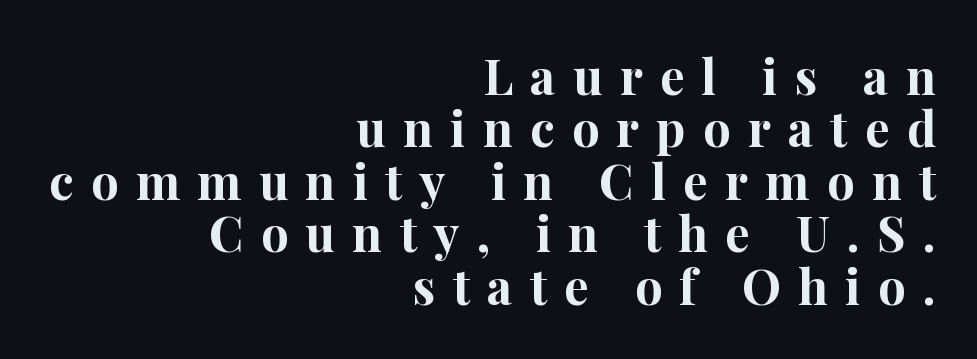
Vertical spacing — tight. This rendering employs a face with finishing strokes, i.e., a serif. The tracking reads as deliberately expanded to a designer's eye. Is this a fixed-width face? No — the glyphs have proportional, varying widths. Nobody drew a line under any word here. Emphasis by weight is at full strength: bold.
